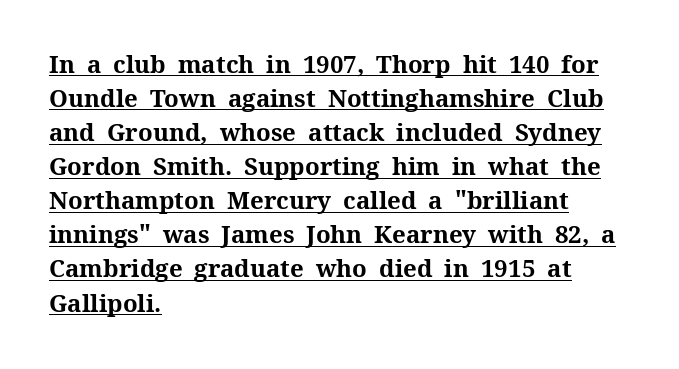
{"italic": "no", "bold": "yes", "underline": "yes", "align": "left", "line_spacing": "normal", "line_spacing_ratio": 1.42, "letter_spacing": "normal", "letter_spacing_em": 0.0, "glyph_px": 24}
